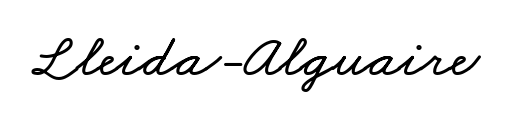
Q: Is the text underlined? A: No.
Q: Is the spacing between letters normal or unusually wide? A: Normal.
Q: Width (condensed, normal, or wide)? A: Wide.
Q: Stroke contrast? A: Low.
Q: x-height? A: Small.
Q: Monospaced? A: No.
